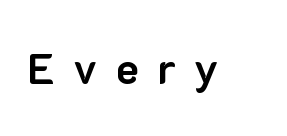
Q: Is the text bold? A: Yes.
Q: Is the text italic (slanted)? A: No, it is upright.
Q: Is the typeface a serif or a sans-serif typeface? A: Sans-serif.
Q: Is the text underlined? A: No.
Q: Is the spacing between letters normal or unusually wide? A: Unusually wide.
Q: Width (condensed, normal, or wide)? A: Normal.
Q: Stroke contrast? A: Low.
Q: x-height? A: Medium.
Q: Monospaced? A: No.
